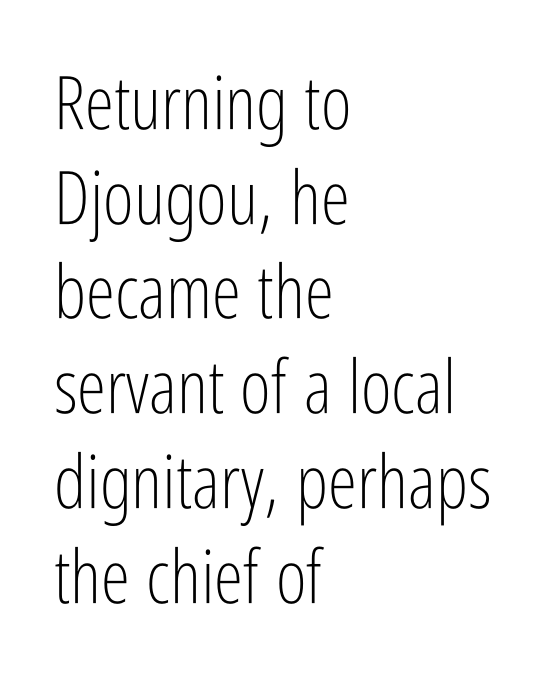
Q: Is the text bold? A: No.
Q: Is the text italic (slanted)? A: No, it is upright.
Q: Is the typeface a serif or a sans-serif typeface? A: Sans-serif.
Q: Is the text underlined? A: No.
Q: How is the paragraph aligned? A: Left-aligned.
Q: Is the spacing between letters normal or unusually wide? A: Normal.
Q: Is the spacing between lines tight, normal or loose? A: Normal.
Q: Width (condensed, normal, or wide)? A: Condensed.
Q: Stroke contrast? A: Low.
Q: x-height? A: Medium.
Q: Monospaced? A: No.
